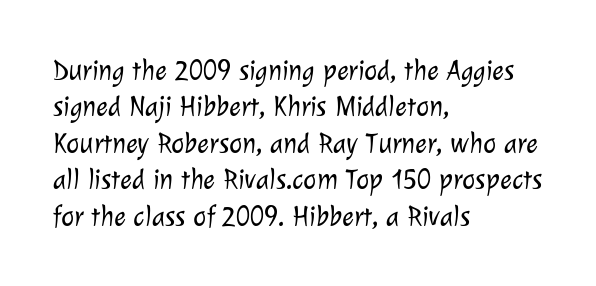
Q: Is the text bold? A: No.
Q: Is the typeface a serif or a sans-serif typeface? A: Sans-serif.
Q: Is the text underlined? A: No.
Q: How is the paragraph aligned? A: Left-aligned.
Q: Is the spacing between letters normal or unusually wide? A: Normal.
Q: Is the spacing between lines tight, normal or loose? A: Normal.
Q: Width (condensed, normal, or wide)? A: Normal.
Q: Stroke contrast? A: Low.
Q: x-height? A: Medium.
Q: Monospaced? A: No.
